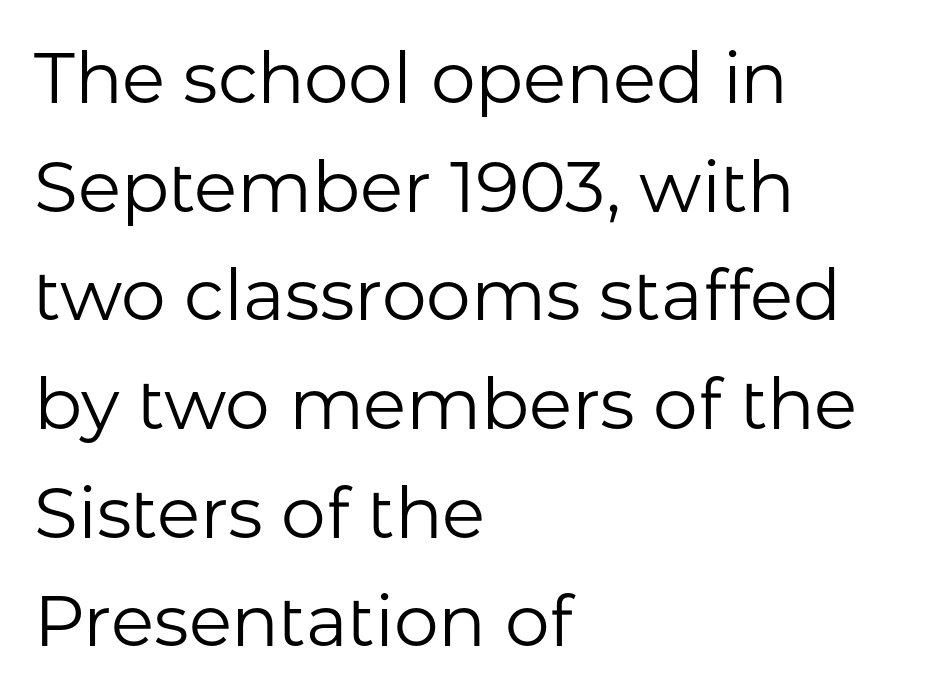
The image shows 71 px regular-weight sans-serif type, upright; set left-aligned, normal line spacing (1.53x), normal letter spacing, not underlined; low stroke contrast and a medium x-height.
